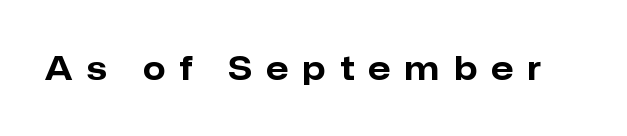
Q: Is the text bold? A: Yes.
Q: Is the text italic (slanted)? A: No, it is upright.
Q: Is the typeface a serif or a sans-serif typeface? A: Sans-serif.
Q: Is the text underlined? A: No.
Q: Is the spacing between letters normal or unusually wide? A: Unusually wide.
Q: Width (condensed, normal, or wide)? A: Normal.
Q: Stroke contrast? A: Low.
Q: x-height? A: Medium.
Q: Monospaced? A: No.
